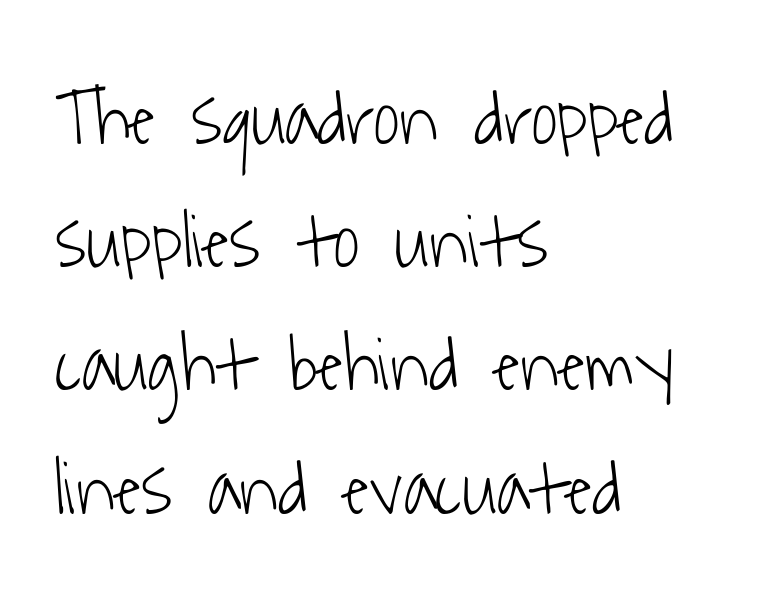
Grotesque or geometric, the face here clearly has no serifs. The specimen omits any rule beneath the text block's lines. The paragraph shown leans on its left margin. The passage shown has conventional tracking throughout. Is there much room between lines? A standard amount, neither cramped nor airy.
